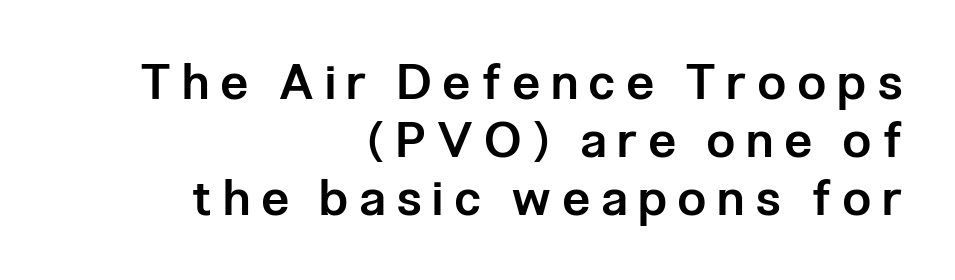
Is this a fixed-width face? No — the glyphs have proportional, varying widths. Does extra space separate the letters? Yes, quite a lot of it. Nothing sits at the stroke ends, so this counts as sans-serif. No word sits above an underline. The letters stand upright; this is a roman face. Weight: semibold (demi).
